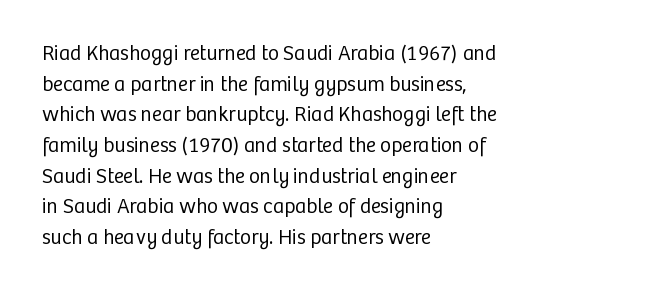
{"italic": "no", "bold": "no", "underline": "no", "align": "left", "line_spacing": "normal", "line_spacing_ratio": 1.46, "letter_spacing": "normal", "letter_spacing_em": 0.0, "glyph_px": 21}
